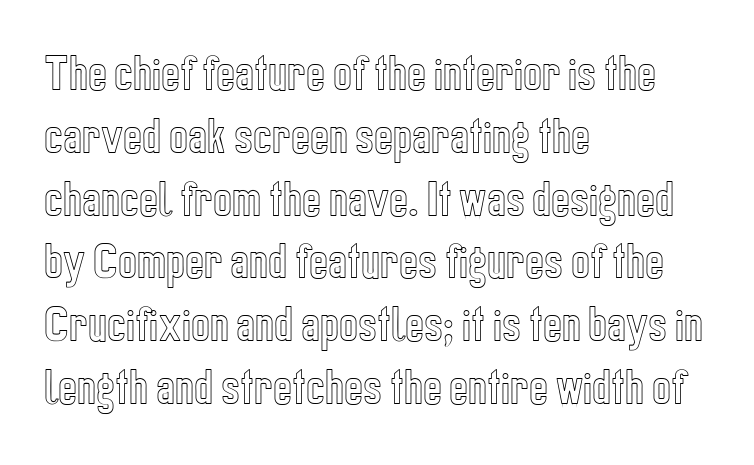
Q: Is the text italic (slanted)? A: No, it is upright.
Q: Is the text underlined? A: No.
Q: How is the paragraph aligned? A: Left-aligned.
Q: Is the spacing between letters normal or unusually wide? A: Normal.
Q: Is the spacing between lines tight, normal or loose? A: Normal.
Q: Width (condensed, normal, or wide)? A: Condensed.
Q: x-height? A: Medium.
Q: Monospaced? A: No.
